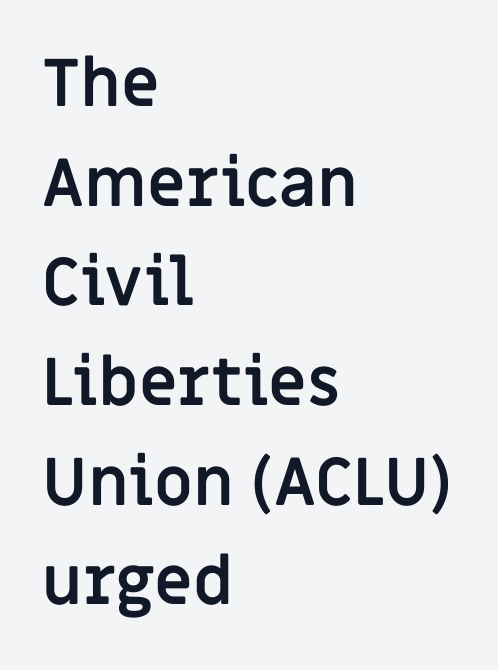
{"serif": "no", "italic": "no", "bold": "yes", "weight": "semibold", "width": "normal", "stroke_contrast": "low", "x_height": "large", "monospaced": "no", "underline": "no", "align": "left", "line_spacing": "normal", "line_spacing_ratio": 1.51, "letter_spacing": "normal", "letter_spacing_em": 0.0, "glyph_px": 66}
